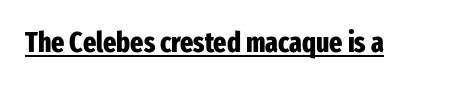
Compared with typical body copy, the letter spacing here is the same. Every letter is thick-stroked: bold, no question. Decoration check: the copy is underlined. Here the designer chose a conventional face with non-uniform glyph widths.
